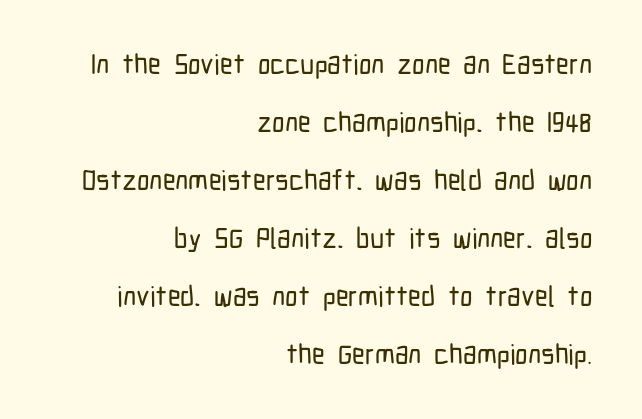
The image shows 28 px condensed sans-serif type, upright; set right-aligned, loose line spacing (2.07x), normal letter spacing, not underlined; low stroke contrast and a medium x-height.
